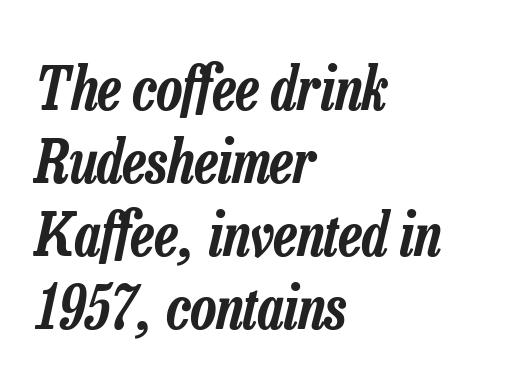
Q: Is the text italic (slanted)? A: Yes, it leans right by about 13 degrees.
Q: Is the text underlined? A: No.
Q: How is the paragraph aligned? A: Left-aligned.
Q: Is the spacing between letters normal or unusually wide? A: Normal.
Q: Width (condensed, normal, or wide)? A: Condensed.
Q: Stroke contrast? A: Low.
Q: x-height? A: Medium.
Q: Monospaced? A: No.
